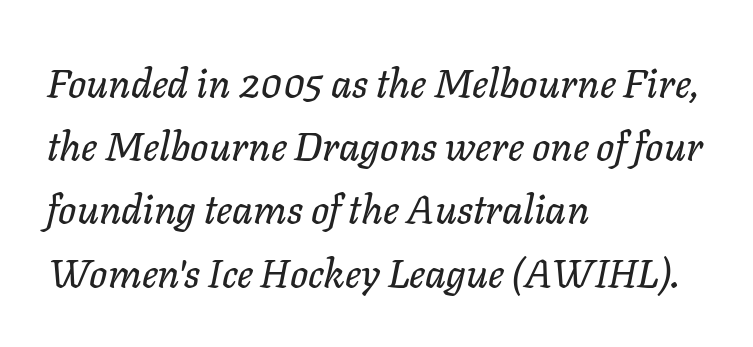
The image shows 40 px text type, italic (leaning right); set left-aligned, normal line spacing (1.58x), normal letter spacing, not underlined; low stroke contrast and a medium x-height.
